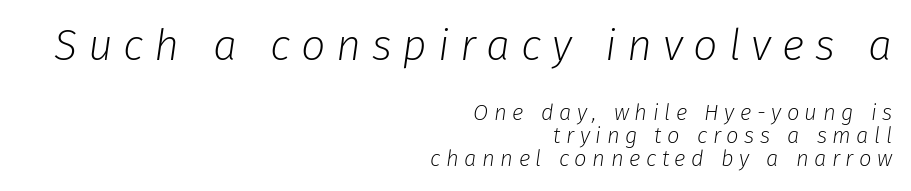
Rows of type sit shoulder to shoulder in the vertical direction. There's an unmistakable incline to the writing here. Heft: none added — not bold. The space directly below the letters is spotless.
